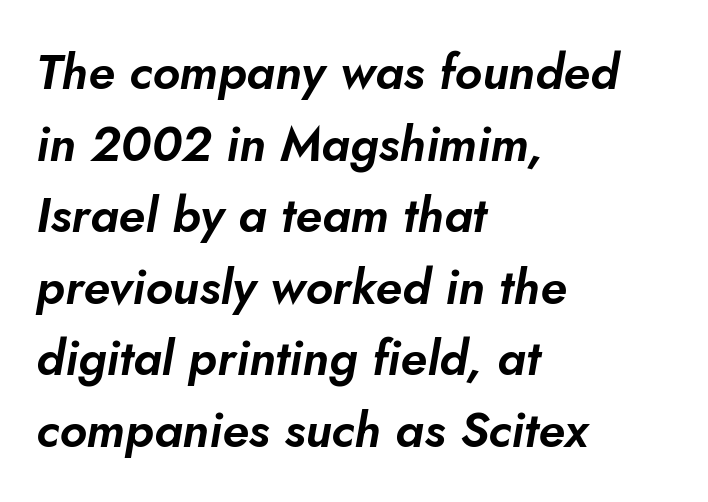
{"italic": "yes", "lean": "right", "slant_degrees": 5, "width": "normal", "stroke_contrast": "low", "x_height": "small", "monospaced": "no", "underline": "no", "align": "left", "line_spacing": "normal", "line_spacing_ratio": 1.46, "letter_spacing": "normal", "letter_spacing_em": 0.0, "glyph_px": 49}
